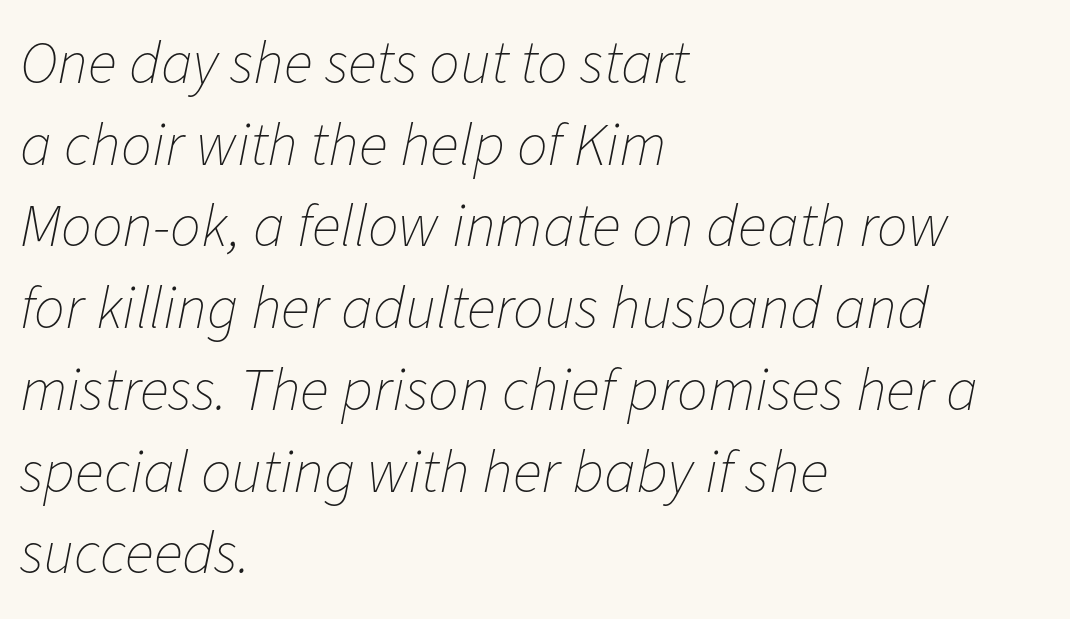
The image shows 61 px thin type, italic (leaning right); set left-aligned, normal line spacing (1.34x), normal letter spacing, not underlined; low stroke contrast and a medium x-height.
